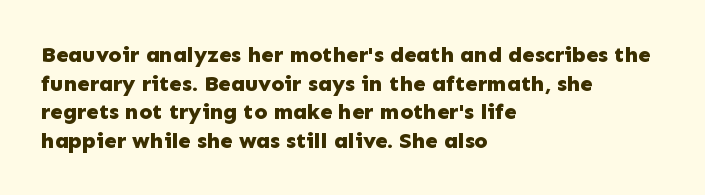
Teacher's note: observe the even left margin — that is flush-left alignment. You can tell it's not italic because the verticals are truly vertical. Words float on clear page, feet unadorned. The letterforms sit shoulder to shoulder at normal distance.
